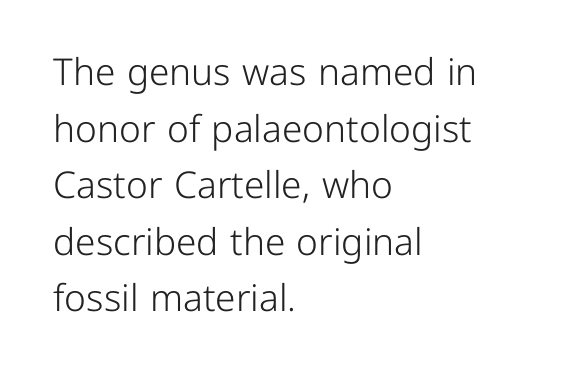
The words here are not underlined. All the whitespace from short lines collects on the right. Heaviness? Minimal to ordinary, like unemphasized prose. Interline gaps are of average width in this sample. Spacing between characters is what you'd get straight out of the box.
